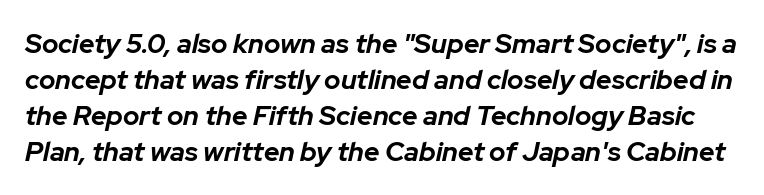
What weight is shown? A full bold with thick strokes. In terms of letterspacing, this is plain default setting. The vertical gap from one line to the next is medium. The face used here has a pronounced slope to its letters. Clear beneath every line of the passage.
